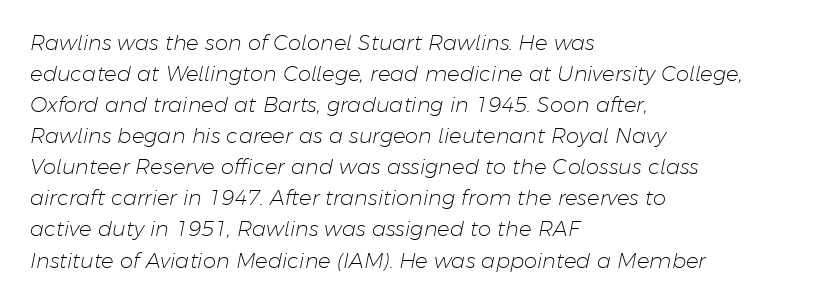
{"italic": "yes", "lean": "right", "slant_degrees": 11, "bold": "no", "underline": "no", "align": "left", "line_spacing": "normal", "line_spacing_ratio": 1.48, "letter_spacing": "normal", "letter_spacing_em": 0.0, "glyph_px": 21}
